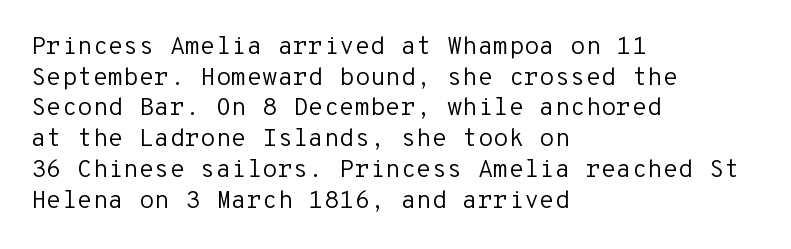
The image shows 25 px text type, upright; set left-aligned, line spacing 1.23x, normal letter spacing, not underlined.
